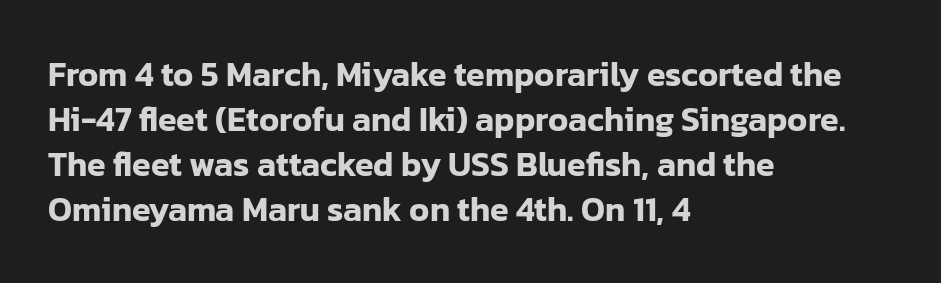
Examine the stroke ends and you'll find no serifs. Reading down the block, your eye returns to a fixed left position each line. A bare baseline throughout the passage. This is roman type, the default non-slanted kind.
